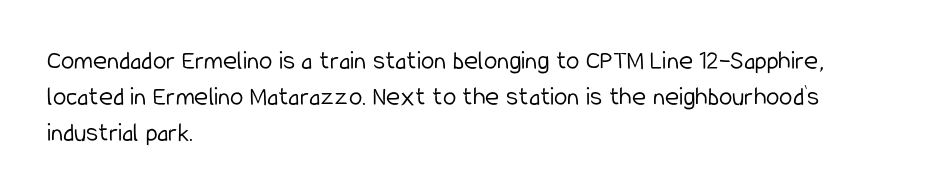
A clean baseline with only descenders dipping below it. The letters stand upright; this is a roman face. The letterforms sit shoulder to shoulder at normal distance. The compositor pushed each line to the left boundary.
